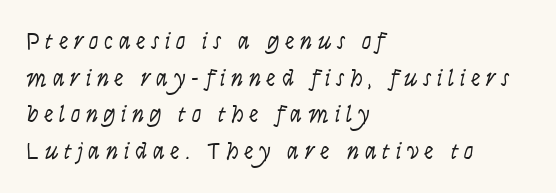
{"bold": "no", "underline": "no", "align": "left", "line_spacing": "normal", "line_spacing_ratio": 1.53, "letter_spacing": "wide", "letter_spacing_em": 0.23, "glyph_px": 24}
